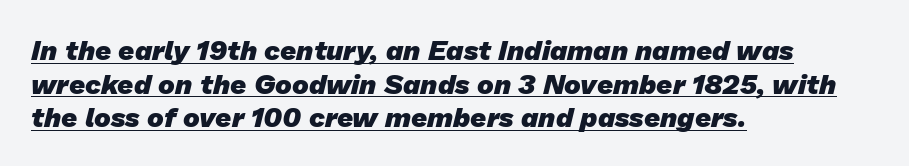
Every letter is thick-stroked: bold, no question. These lines are rendered in a variable-pitch font. How are the letters spaced? Ordinarily, with no added tracking. Compared with undecorated copy, this sample adds a rule below the words. Examine the stroke ends and you'll find no serifs. Layout note: lines flush left.
